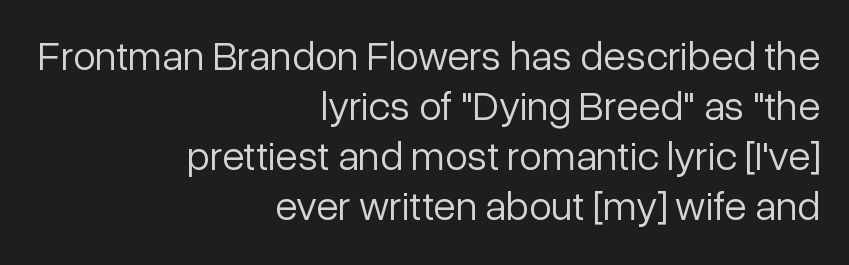
Letters rest on an invisible, unmarked baseline. Unlike a traditional serif, this face leaves its strokes unadorned. Is this a fixed-width face? No — the glyphs have proportional, varying widths. Compared with a typical body face, this is equally light or lighter still. This rendering leaves character spacing at its baseline value. Which margin do the lines hug? The right one — the left edge is uneven.
